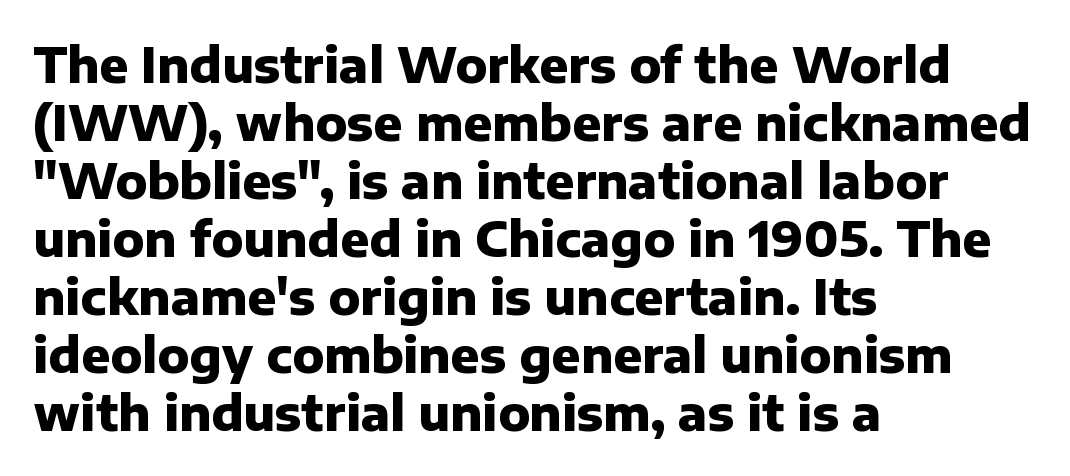
The rendering uses a bold face; every stroke is thick and dark. A classic flush-left, rag-right setting is used for this passage. Nope, not italic — everything's standing straight. Students, note that the glyphs here touch the page at normal intervals. These lines are rendered in a variable-pitch font. Descenders hang freely into open space.
